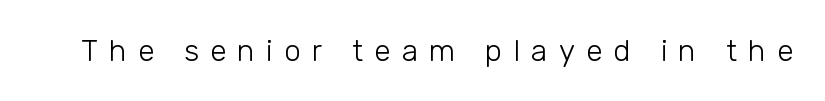
The image shows 30 px light sans-serif type, upright; set unusually wide letter spacing (+0.37 em), not underlined; low stroke contrast and a medium x-height.
